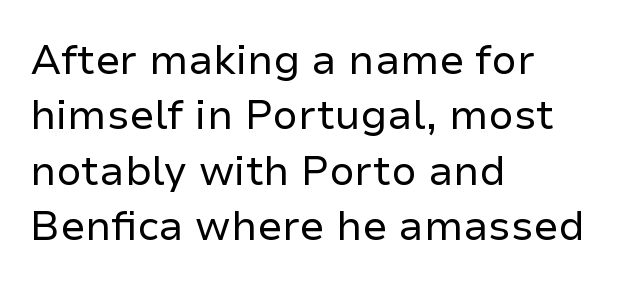
Q: Is the text bold? A: No.
Q: Is the text italic (slanted)? A: No, it is upright.
Q: Is the typeface a serif or a sans-serif typeface? A: Sans-serif.
Q: Is the text underlined? A: No.
Q: How is the paragraph aligned? A: Left-aligned.
Q: Is the spacing between letters normal or unusually wide? A: Normal.
Q: Is the spacing between lines tight, normal or loose? A: Normal.
Q: Width (condensed, normal, or wide)? A: Normal.
Q: Stroke contrast? A: Low.
Q: x-height? A: Medium.
Q: Monospaced? A: No.
